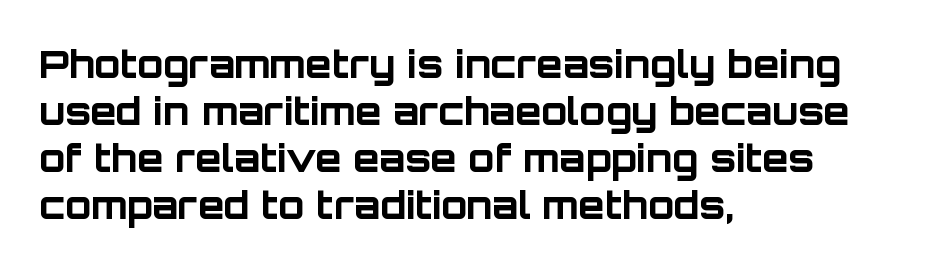
{"serif": "no", "italic": "no", "bold": "yes", "weight": "bold", "width": "normal", "stroke_contrast": "low", "x_height": "large", "monospaced": "no", "underline": "no", "align": "left", "line_spacing_ratio": 1.24, "letter_spacing": "normal", "letter_spacing_em": 0.0, "glyph_px": 38}
